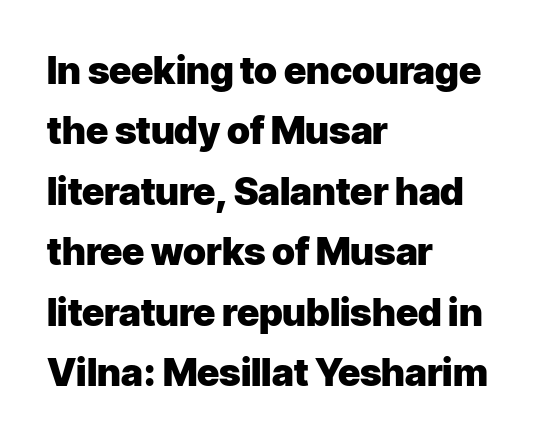
The image shows 38 px heavy sans-serif type, upright; set left-aligned, normal line spacing (1.59x), normal letter spacing, not underlined; low stroke contrast and a medium x-height.
